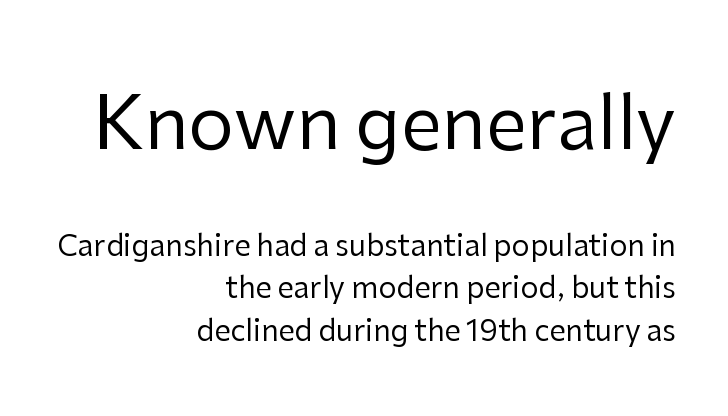
{"serif": "no", "italic": "no", "bold": "no", "weight": "regular", "width": "normal", "stroke_contrast": "low", "x_height": "medium", "monospaced": "no", "underline": "no", "align": "right", "line_spacing": "normal", "line_spacing_ratio": 1.46, "letter_spacing": "normal", "letter_spacing_em": 0.0, "larger_block": "first", "size_ratio": 2.52, "glyph_px": 73}
